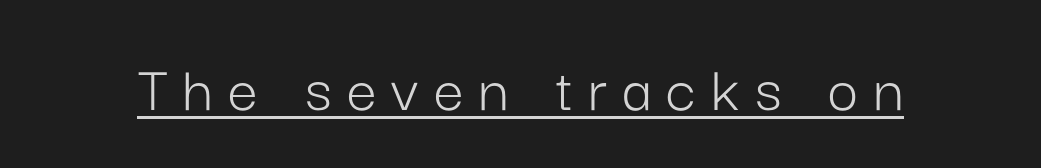
The image shows 67 px light sans-serif type, upright; set unusually wide letter spacing (+0.23 em), underlined; low stroke contrast and a medium x-height.
